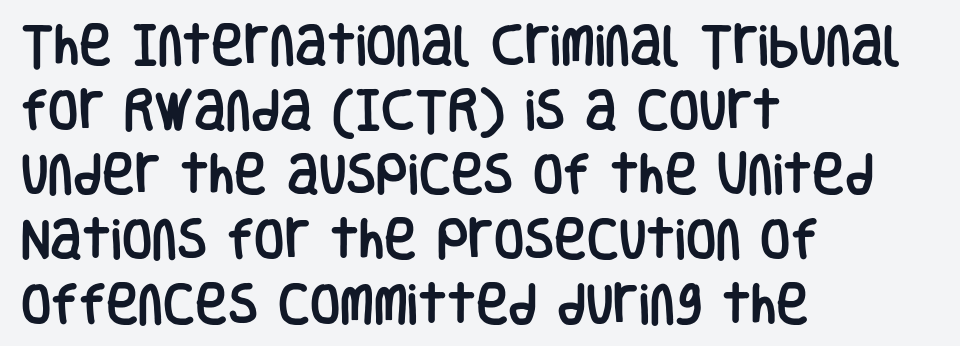
The image shows 44 px condensed sans-serif type, upright; set left-aligned, normal line spacing (1.47x), normal letter spacing, not underlined; low stroke contrast and a large x-height.
